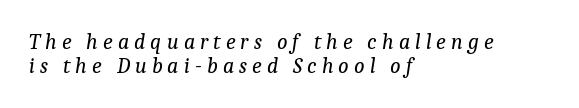
Q: Is the text bold? A: No.
Q: Is the text italic (slanted)? A: Yes, it leans right by about 9 degrees.
Q: Is the text underlined? A: No.
Q: How is the paragraph aligned? A: Left-aligned.
Q: Is the spacing between letters normal or unusually wide? A: Unusually wide.
Q: Is the spacing between lines tight, normal or loose? A: Tight.
